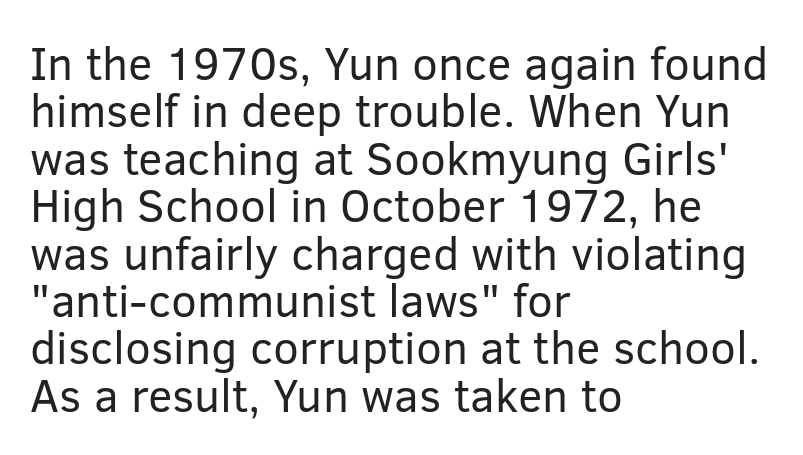
The image shows 46 px regular-weight sans-serif type, upright; set left-aligned, tight line spacing (1.03x), normal letter spacing, not underlined; low stroke contrast and a medium x-height.
